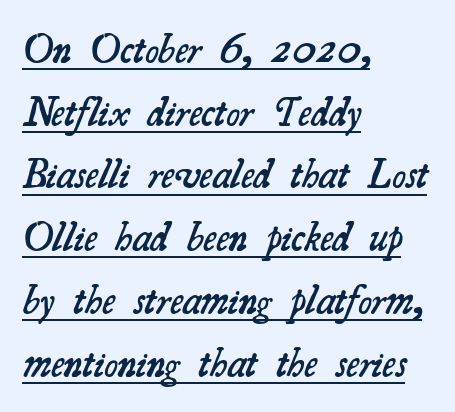
Q: Is the text bold? A: Semi-bold.
Q: Is the typeface a serif or a sans-serif typeface? A: Serif.
Q: Is the text underlined? A: Yes.
Q: How is the paragraph aligned? A: Left-aligned.
Q: Is the spacing between letters normal or unusually wide? A: Normal.
Q: Is the spacing between lines tight, normal or loose? A: Normal.
Q: Width (condensed, normal, or wide)? A: Normal.
Q: Stroke contrast? A: Medium.
Q: x-height? A: Small.
Q: Monospaced? A: No.
